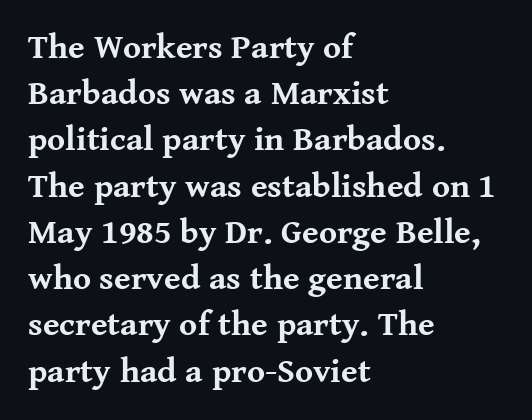
{"serif": "yes", "italic": "no", "bold": "yes", "weight": "bold", "width": "normal", "stroke_contrast": "medium", "x_height": "medium", "monospaced": "no", "underline": "no", "align": "left", "line_spacing": "normal", "line_spacing_ratio": 1.36, "letter_spacing": "normal", "letter_spacing_em": 0.0, "glyph_px": 34}
